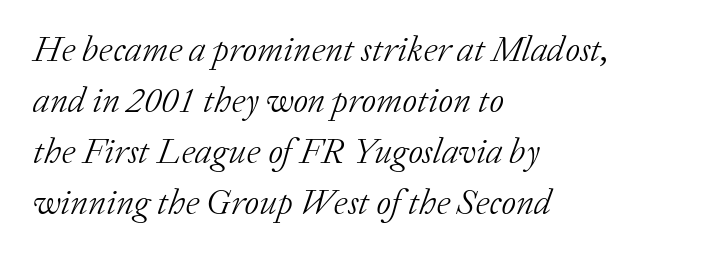
The image shows 36 px light serif type, italic (leaning right); set left-aligned, normal line spacing (1.42x), normal letter spacing, not underlined; low stroke contrast and a medium x-height.
